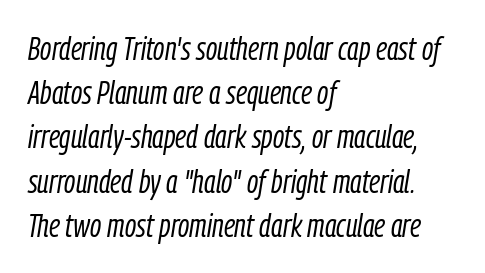
The image shows 33 px light, condensed type, italic (leaning right); set left-aligned, normal line spacing (1.34x), normal letter spacing, not underlined; low stroke contrast and a medium x-height.
